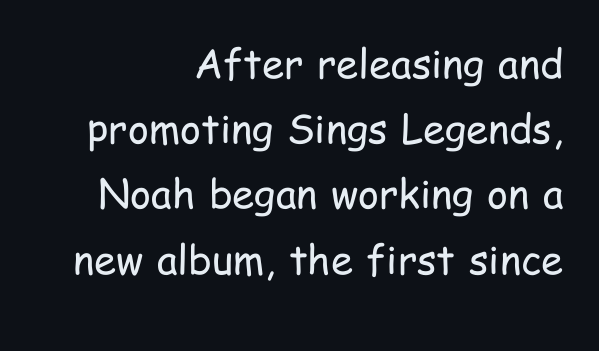
The image shows 40 px regular-weight, condensed sans-serif type, upright; set right-aligned, normal line spacing (1.63x), normal letter spacing, not underlined; low stroke contrast and a medium x-height.
